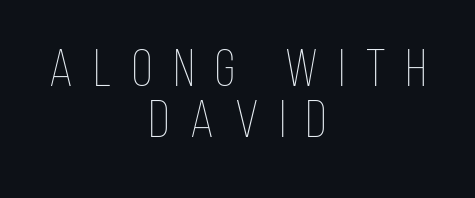
{"italic": "no", "bold": "no", "weight": "thin", "width": "condensed", "stroke_contrast": "low", "x_height": "large", "monospaced": "no", "underline": "no", "align": "center", "line_spacing": "tight", "line_spacing_ratio": 0.97, "letter_spacing": "wide", "letter_spacing_em": 0.4, "glyph_px": 53}
